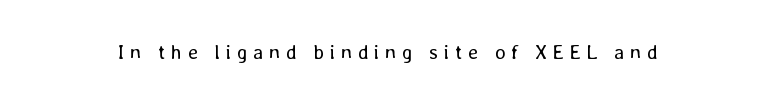
{"italic": "no", "bold": "no", "underline": "no", "letter_spacing": "wide", "letter_spacing_em": 0.28, "glyph_px": 20}
